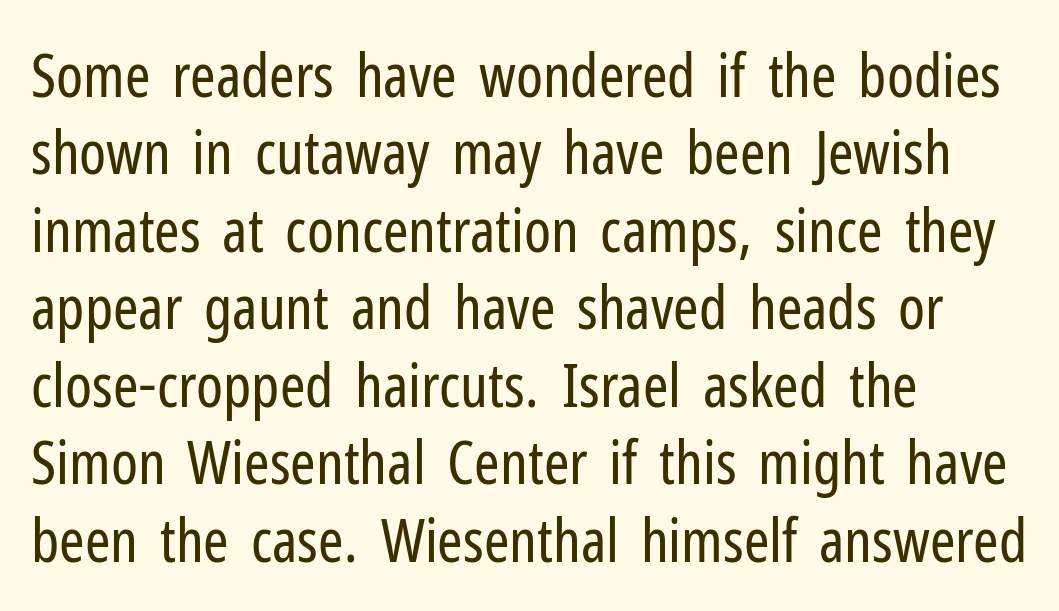
{"serif": "no", "italic": "no", "bold": "no", "weight": "regular", "width": "condensed", "stroke_contrast": "low", "x_height": "medium", "monospaced": "no", "underline": "no", "align": "left", "line_spacing": "normal", "line_spacing_ratio": 1.27, "letter_spacing": "normal", "letter_spacing_em": 0.0, "glyph_px": 61}
